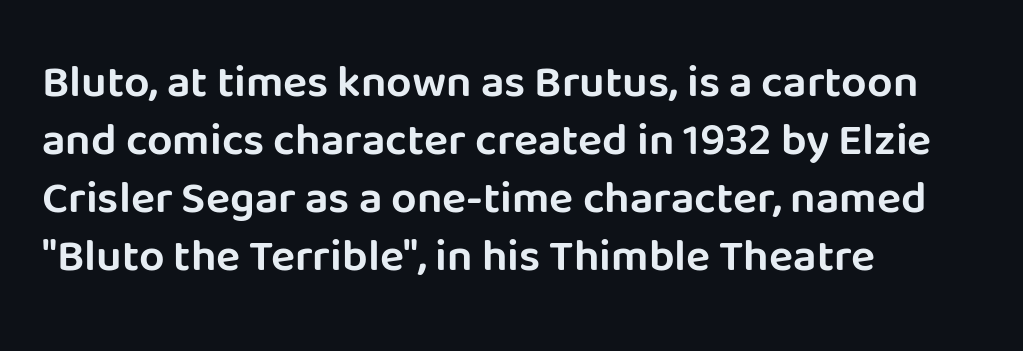
There is no visible air inserted between adjacent glyphs. The letters stand upright; this is a roman face. Is this a fixed-width face? No — the glyphs have proportional, varying widths. In terms of leading, this rendering sits right in the middle. Each line starts at the same left margin while the right side varies. Honestly, there is no underline to notice here at all.
